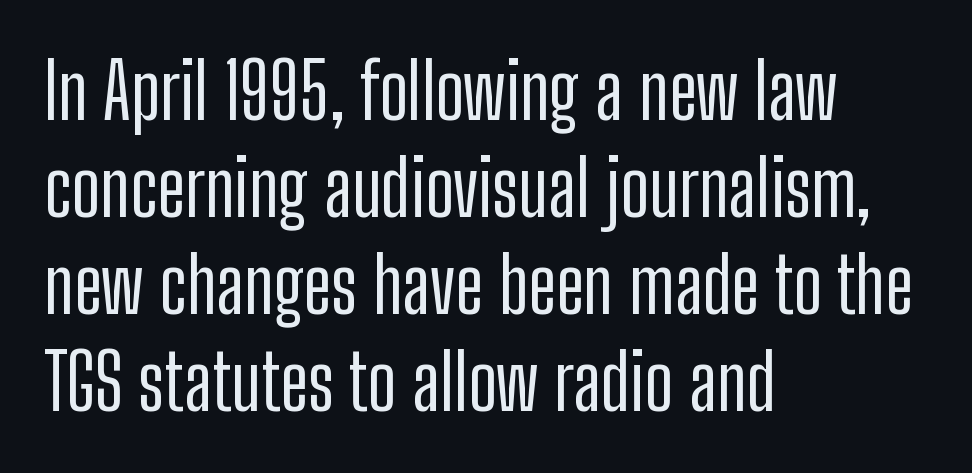
Q: Is the text italic (slanted)? A: No, it is upright.
Q: Is the typeface a serif or a sans-serif typeface? A: Sans-serif.
Q: Is the text underlined? A: No.
Q: How is the paragraph aligned? A: Left-aligned.
Q: Is the spacing between letters normal or unusually wide? A: Normal.
Q: Is the spacing between lines tight, normal or loose? A: Normal.
Q: Width (condensed, normal, or wide)? A: Condensed.
Q: Stroke contrast? A: Low.
Q: x-height? A: Medium.
Q: Monospaced? A: No.
